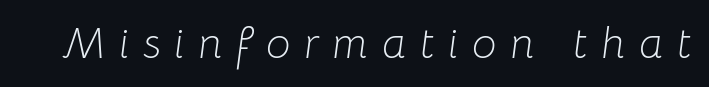
{"italic": "yes", "lean": "right", "slant_degrees": 8, "bold": "no", "weight": "light", "width": "normal", "stroke_contrast": "low", "x_height": "medium", "monospaced": "no", "underline": "no", "letter_spacing": "wide", "letter_spacing_em": 0.32, "glyph_px": 43}
